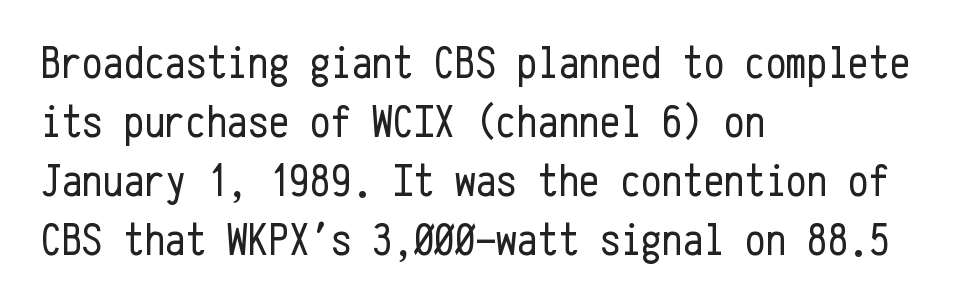
Anything drawn beneath the words? Only blank space. This rendering leaves character spacing at its baseline value. The typography opts for an upright posture over an oblique one. Is this a fixed-width face? Yes — each glyph sits in an identical cell. A student would call this left alignment; a typographer would say flush left, rag right. Bold? No — there's no thickening of the strokes.
